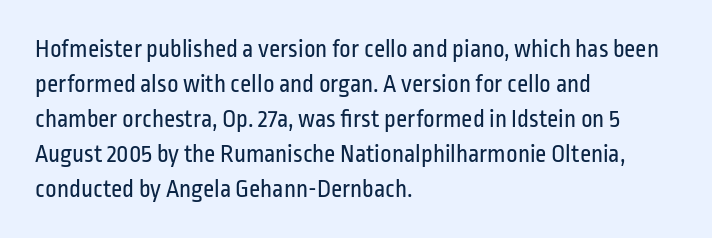
Q: Is the text bold? A: No.
Q: Is the text italic (slanted)? A: No, it is upright.
Q: Is the text underlined? A: No.
Q: How is the paragraph aligned? A: Left-aligned.
Q: Is the spacing between letters normal or unusually wide? A: Normal.
Q: Is the spacing between lines tight, normal or loose? A: Normal.
